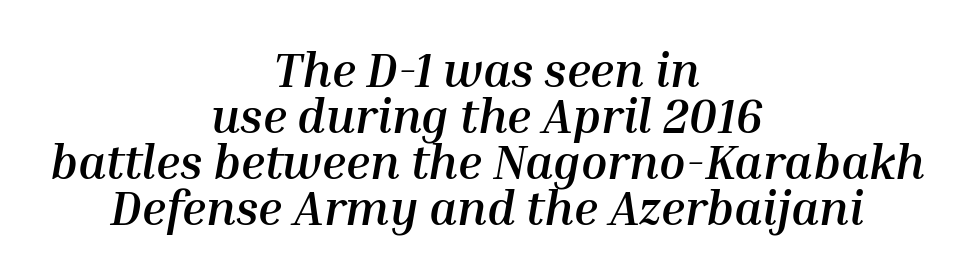
{"italic": "yes", "lean": "right", "slant_degrees": 10, "bold": "yes", "weight": "semibold", "width": "normal", "stroke_contrast": "medium", "x_height": "medium", "monospaced": "no", "underline": "no", "align": "center", "line_spacing": "tight", "line_spacing_ratio": 0.96, "letter_spacing": "normal", "letter_spacing_em": 0.0, "glyph_px": 48}
